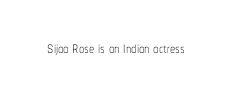
The passage shown is not underscored anywhere. The font's upright variant was chosen for this text. Stems here are at most as thick as an everyday book face. Observe the ordinary spacing: letters are neighbours, not strangers.
